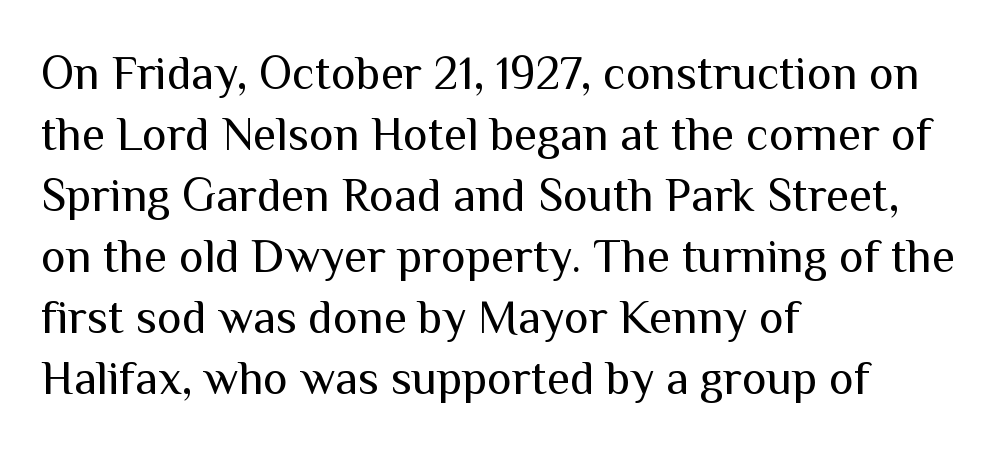
{"serif": "no", "italic": "no", "bold": "no", "weight": "regular", "width": "normal", "stroke_contrast": "medium", "x_height": "medium", "monospaced": "no", "underline": "no", "align": "left", "line_spacing": "normal", "line_spacing_ratio": 1.3, "letter_spacing": "normal", "letter_spacing_em": 0.0, "glyph_px": 47}
